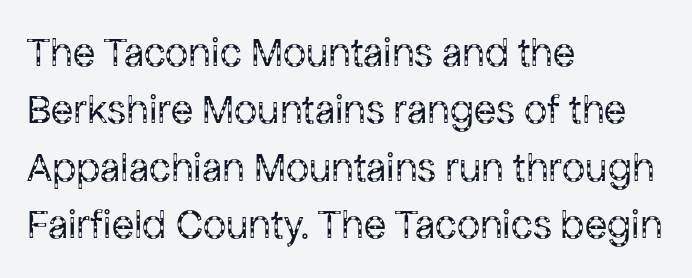
{"serif": "no", "italic": "no", "bold": "no", "weight": "regular", "width": "normal", "stroke_contrast": "low", "x_height": "medium", "monospaced": "no", "underline": "no", "align": "left", "line_spacing": "normal", "line_spacing_ratio": 1.4, "letter_spacing": "normal", "letter_spacing_em": 0.0, "glyph_px": 41}
